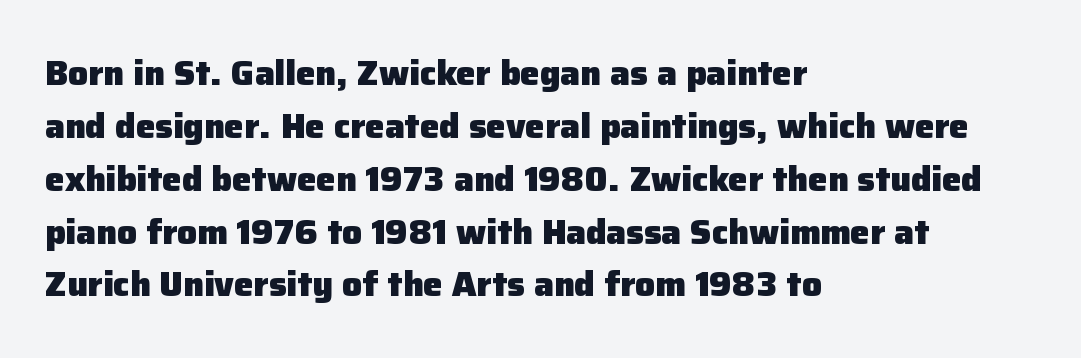
Q: Is the text bold? A: Yes.
Q: Is the text italic (slanted)? A: No, it is upright.
Q: Is the typeface a serif or a sans-serif typeface? A: Sans-serif.
Q: Is the text underlined? A: No.
Q: How is the paragraph aligned? A: Left-aligned.
Q: Is the spacing between letters normal or unusually wide? A: Normal.
Q: Is the spacing between lines tight, normal or loose? A: Normal.
Q: Width (condensed, normal, or wide)? A: Normal.
Q: Stroke contrast? A: Low.
Q: x-height? A: Medium.
Q: Monospaced? A: No.
